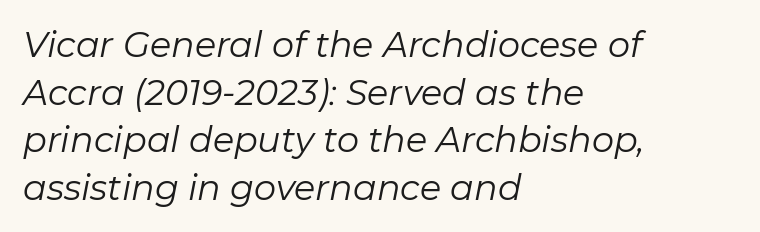
Spacing verdict: proportional, widths tailored to each character. Notice how the stems are inclined rather than vertical — that's the hallmark of italics. The words here are not underlined. Interline gaps are of average width in this sample. Visually the block forms a straight wall on the left and a jagged coastline on the right.
